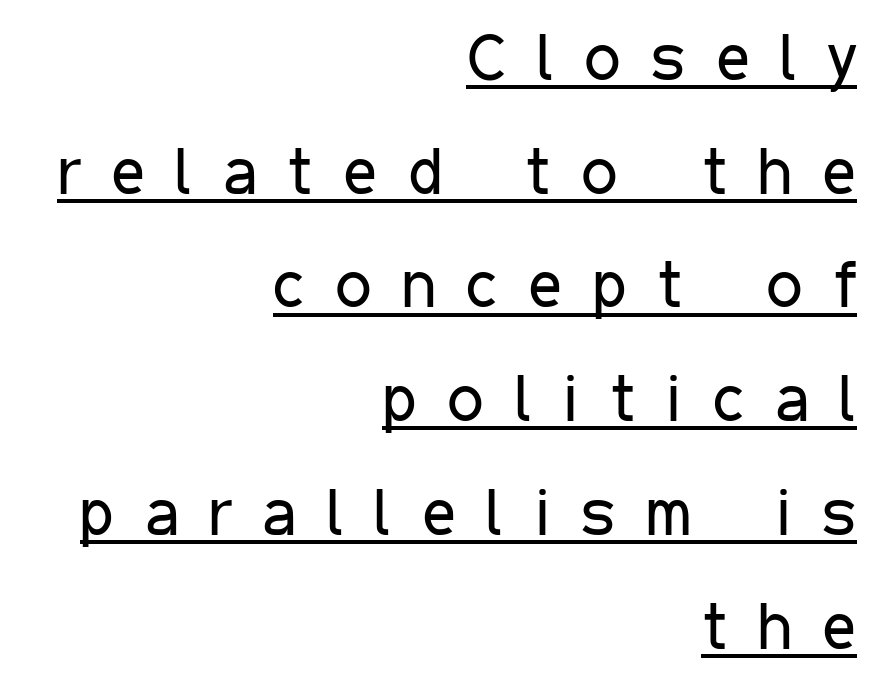
{"serif": "no", "italic": "no", "bold": "no", "weight": "regular", "width": "condensed", "stroke_contrast": "low", "x_height": "medium", "monospaced": "no", "underline": "yes", "align": "right", "line_spacing_ratio": 1.75, "letter_spacing": "wide", "letter_spacing_em": 0.47, "glyph_px": 65}
